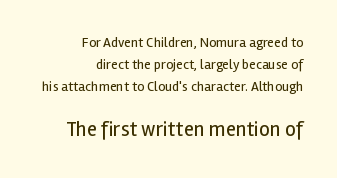
These lines are set flush right with a ragged left edge. Character size in the trailing block exceeds that of the leading block. Only glyphs here, with clear space below each row. Look at the tracking — it's just the regular setting, nothing added. The font's upright variant was chosen for this text. Weight class: somewhere from thin through regular.
